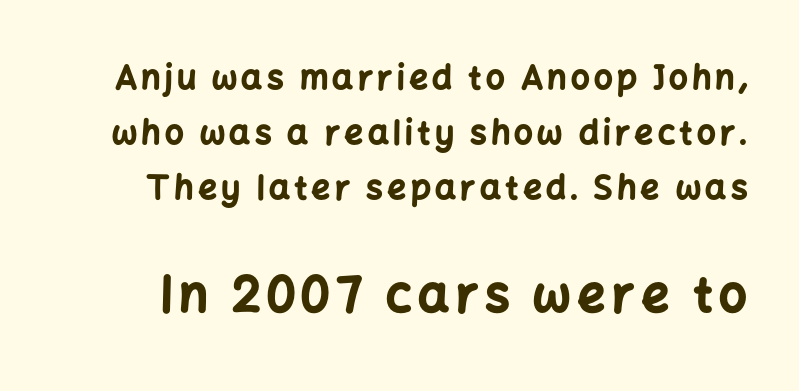
{"serif": "no", "italic": "no", "bold": "yes", "weight": "bold", "width": "normal", "stroke_contrast": "low", "x_height": "medium", "monospaced": "no", "underline": "no", "line_spacing": "normal", "line_spacing_ratio": 1.67, "larger_block": "second", "size_ratio": 1.48, "glyph_px": 49}
